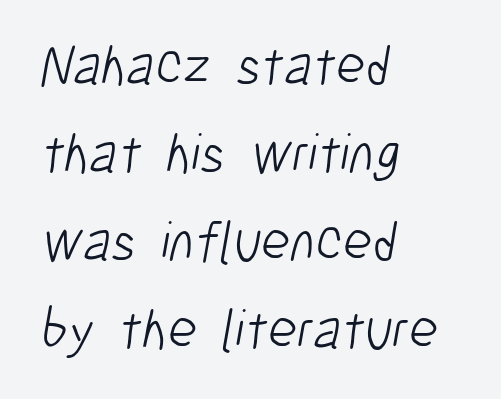
Q: Is the text bold? A: No.
Q: Is the typeface a serif or a sans-serif typeface? A: Sans-serif.
Q: Is the text underlined? A: No.
Q: How is the paragraph aligned? A: Left-aligned.
Q: Is the spacing between letters normal or unusually wide? A: Normal.
Q: Is the spacing between lines tight, normal or loose? A: Normal.
Q: Width (condensed, normal, or wide)? A: Condensed.
Q: Stroke contrast? A: Low.
Q: x-height? A: Medium.
Q: Monospaced? A: No.
